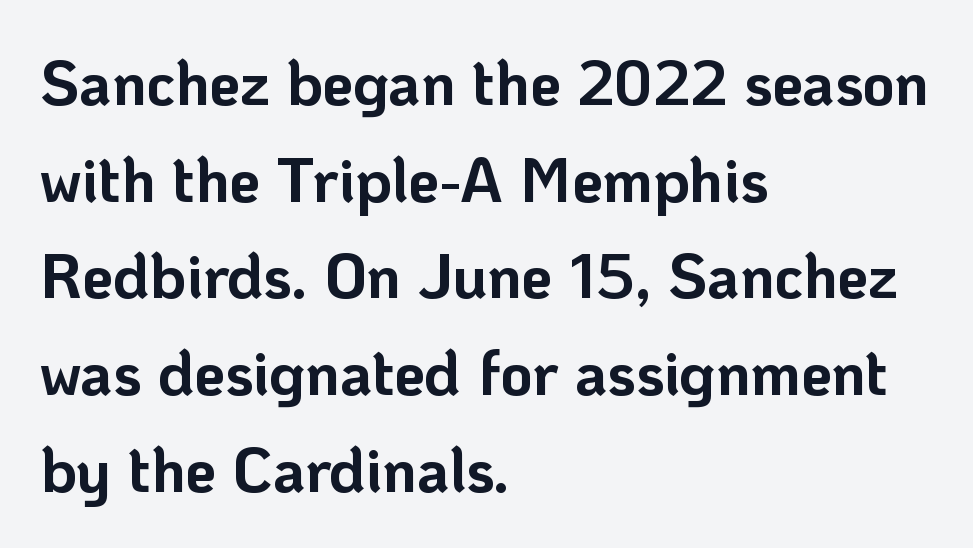
This is roman type, the default non-slanted kind. A dark, heavy texture on the line: the type is bold. If you drew a ruler down the left edge, every line would touch it. Tracking here is standard; glyphs follow each other at the usual distance.
